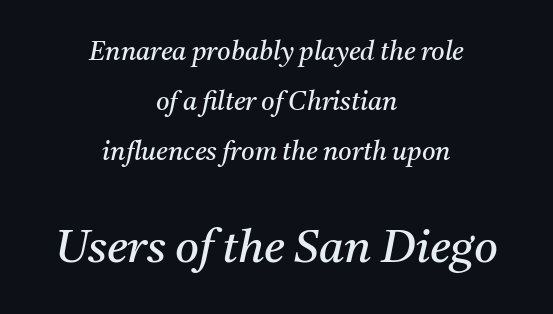
In terms of posture, this sample is oblique. A bare baseline throughout the passage. Ink coverage per letter is moderate at most. Visually, the bottom section dominates because its glyphs are scaled up. Looks like regular typesetting: each glyph gets only the width it needs.
